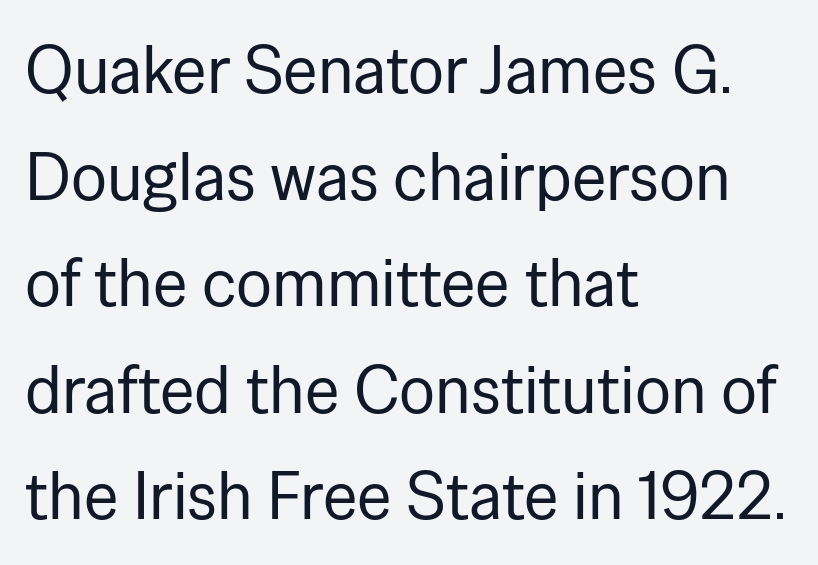
The image shows 67 px regular-weight sans-serif type, upright; set left-aligned, normal line spacing (1.59x), normal letter spacing, not underlined; low stroke contrast and a medium x-height.
